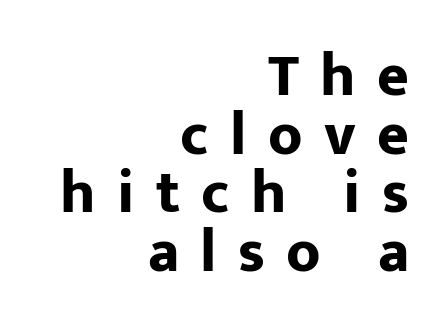
The rendering anchors every line to the right-hand side. Letter spacing: wide. Character widths vary here, with narrow letters taking less room than wide ones. Strokes here are thick enough to call this a true bold. Anything drawn beneath the words? Only blank space.
